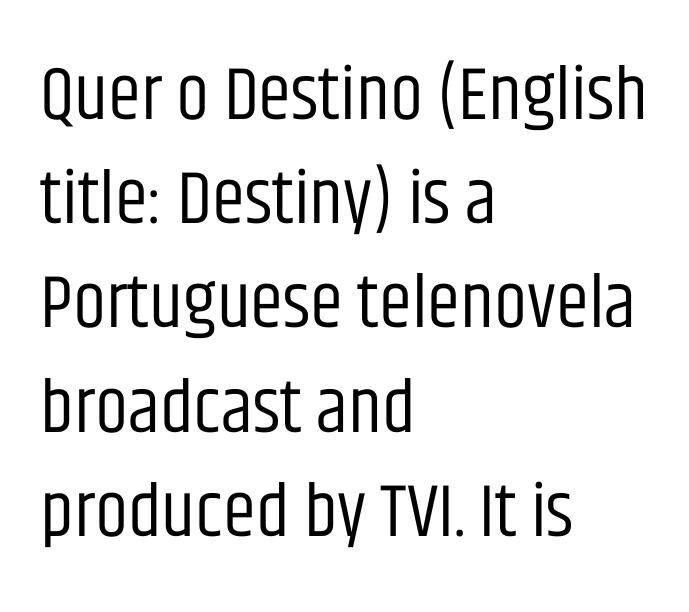
The image shows 75 px regular-weight, condensed sans-serif type, upright; set left-aligned, normal line spacing (1.39x), normal letter spacing, not underlined; low stroke contrast and a large x-height.
